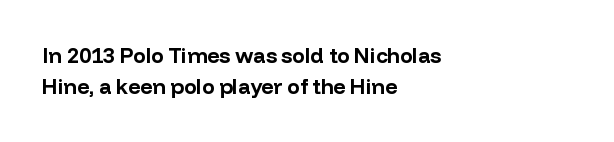
The image shows 21 px bold type, upright; set left-aligned, normal line spacing (1.47x), normal letter spacing, not underlined.
